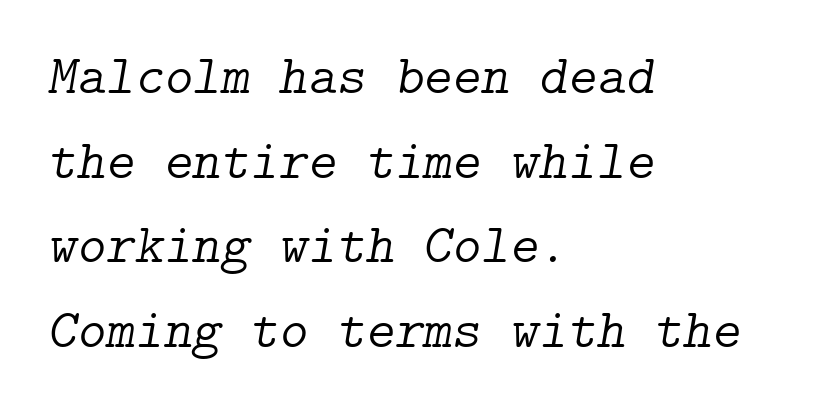
These glyphs show unthickened strokes, regular width or finer. The axis of the letterforms is tilted away from vertical. Underlining? Definitely not there. These lines sit exactly where default settings would place them. Which margin do the lines hug? The left one — the right edge is uneven.
